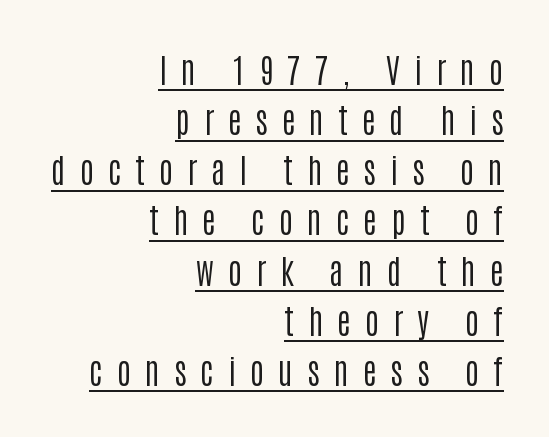
Q: Is the text bold? A: No.
Q: Is the text italic (slanted)? A: No, it is upright.
Q: Is the typeface a serif or a sans-serif typeface? A: Sans-serif.
Q: Is the text underlined? A: Yes.
Q: How is the paragraph aligned? A: Right-aligned.
Q: Is the spacing between letters normal or unusually wide? A: Unusually wide.
Q: Is the spacing between lines tight, normal or loose? A: Normal.
Q: Width (condensed, normal, or wide)? A: Condensed.
Q: Stroke contrast? A: Low.
Q: x-height? A: Large.
Q: Monospaced? A: No.
